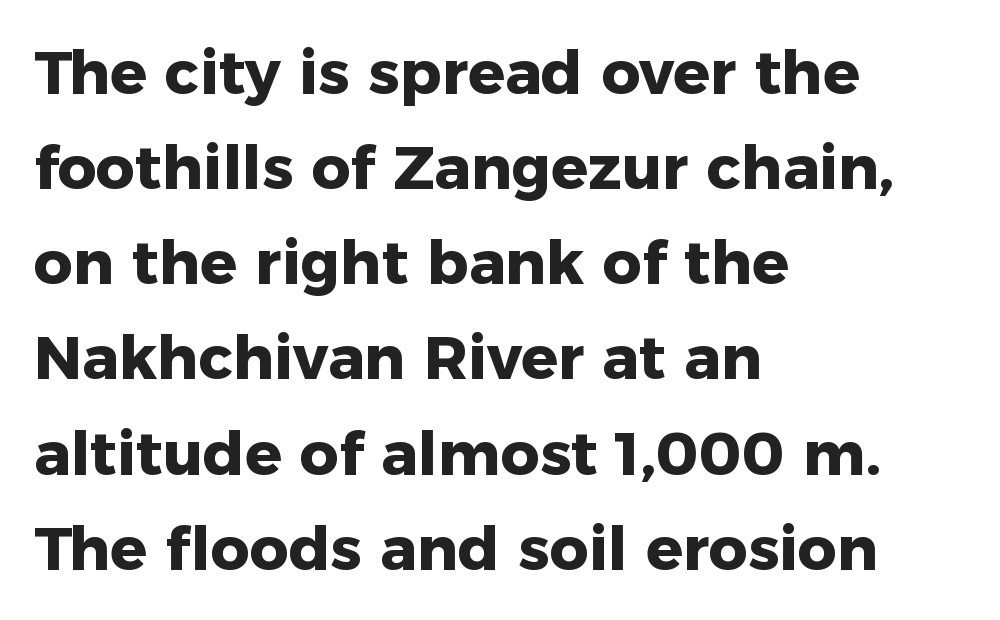
Q: Is the text bold? A: Yes.
Q: Is the text italic (slanted)? A: No, it is upright.
Q: Is the typeface a serif or a sans-serif typeface? A: Sans-serif.
Q: Is the text underlined? A: No.
Q: How is the paragraph aligned? A: Left-aligned.
Q: Is the spacing between letters normal or unusually wide? A: Normal.
Q: Is the spacing between lines tight, normal or loose? A: Normal.
Q: Width (condensed, normal, or wide)? A: Normal.
Q: Stroke contrast? A: Low.
Q: x-height? A: Medium.
Q: Monospaced? A: No.
